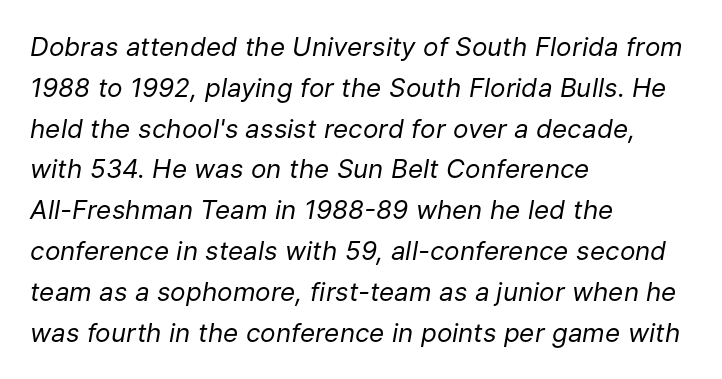
Q: Is the text bold? A: No.
Q: Is the text italic (slanted)? A: Yes, it leans right by about 9 degrees.
Q: Is the text underlined? A: No.
Q: How is the paragraph aligned? A: Left-aligned.
Q: Is the spacing between letters normal or unusually wide? A: Normal.
Q: Is the spacing between lines tight, normal or loose? A: Normal.
